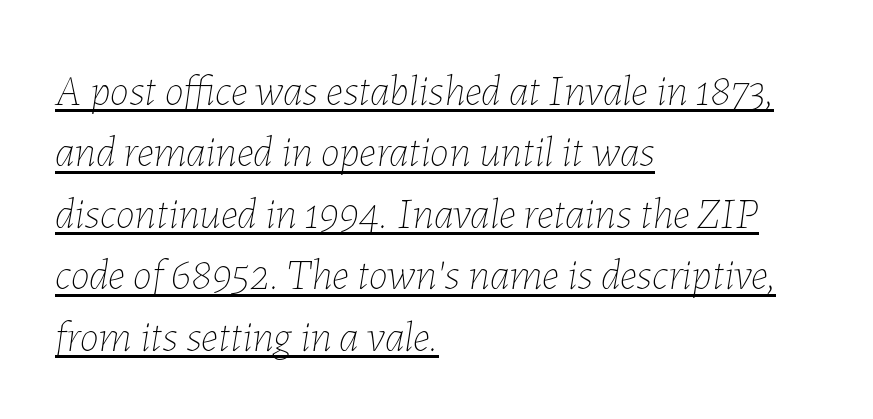
Q: Is the text bold? A: No.
Q: Is the text italic (slanted)? A: Yes, it leans right by about 7 degrees.
Q: Is the text underlined? A: Yes.
Q: How is the paragraph aligned? A: Left-aligned.
Q: Is the spacing between letters normal or unusually wide? A: Normal.
Q: Is the spacing between lines tight, normal or loose? A: Normal.
Q: Width (condensed, normal, or wide)? A: Normal.
Q: Stroke contrast? A: Low.
Q: x-height? A: Medium.
Q: Monospaced? A: No.
